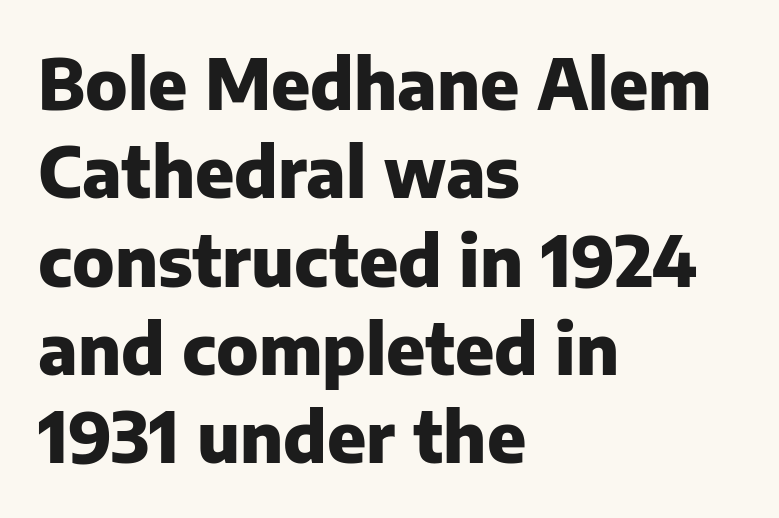
Does the lettering tilt? It doesn't — this is upright. The glyphs are unaccompanied by any horizontal stroke below them. Caption: multi-line text, flush left, ragged right. Every letter is thick-stroked: bold, no question. This is sans-serif lettering, the kind often seen on screens and signage.
